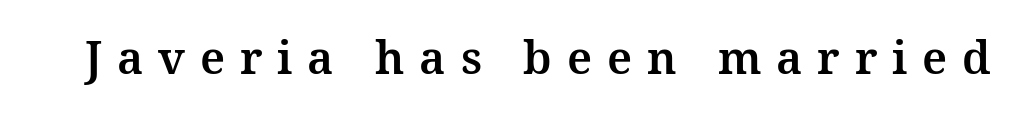
Tracking here is generous; glyphs stand well apart from one another. A clean baseline with only descenders dipping below it. The font's upright variant was chosen for this text. The passage shown is typed in a proportional face where columns would drift. Is this a sans? No — the strokes have serifs.
